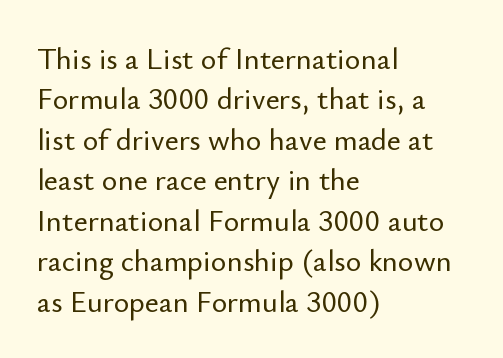
The image shows 30 px sans-serif type, upright; set left-aligned, normal line spacing (1.35x), normal letter spacing, not underlined; low stroke contrast and a small x-height.
